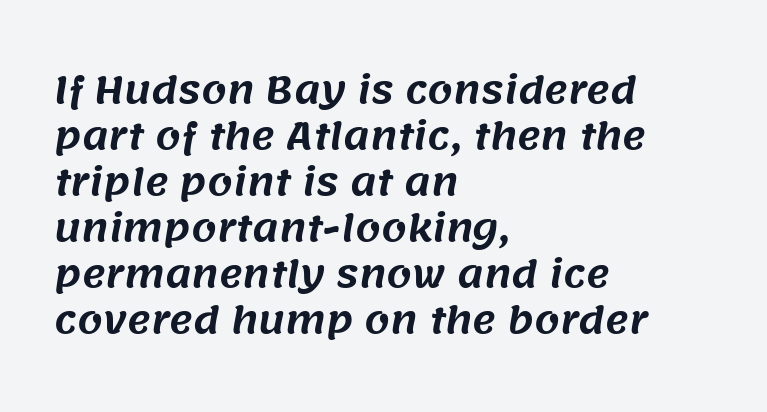
This sample uses a sans-serif face. These lines stack with their left ends in a neat column. Looks like regular typesetting: each glyph gets only the width it needs. Students, observe: this is what conventionally led text looks like. Students, note that the glyphs here touch the page at normal intervals. Descender tails drop into unmarked territory.
